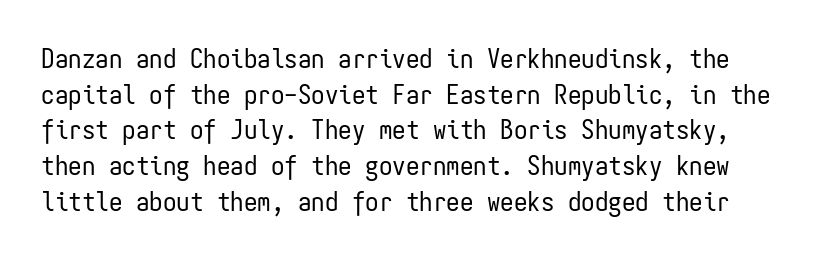
{"italic": "no", "bold": "no", "underline": "no", "line_spacing": "normal", "line_spacing_ratio": 1.32, "letter_spacing": "normal", "letter_spacing_em": 0.0, "glyph_px": 27}
